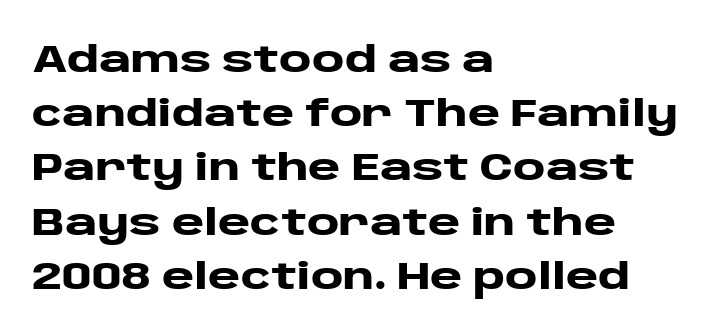
Q: Is the text bold? A: Yes.
Q: Is the text italic (slanted)? A: No, it is upright.
Q: Is the typeface a serif or a sans-serif typeface? A: Sans-serif.
Q: Is the text underlined? A: No.
Q: How is the paragraph aligned? A: Left-aligned.
Q: Is the spacing between letters normal or unusually wide? A: Normal.
Q: Is the spacing between lines tight, normal or loose? A: Normal.
Q: Width (condensed, normal, or wide)? A: Wide.
Q: Stroke contrast? A: Low.
Q: x-height? A: Large.
Q: Monospaced? A: No.
